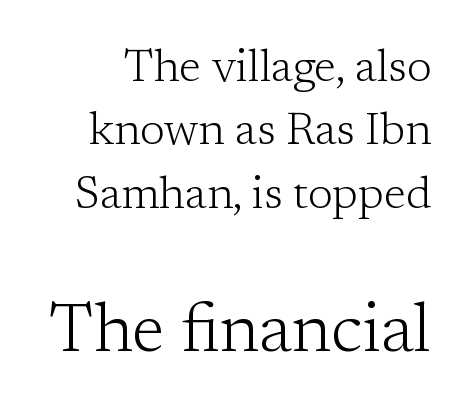
The later block is typeset at a bigger size than the earlier block. Baseline-to-baseline distance is the conventional proportion of letter height. Little horizontal feet cap the strokes, marking this as serif type. The rendering uses natural spacing where letterforms have individual widths. The strokes are not fattened; the text isn't bold.
